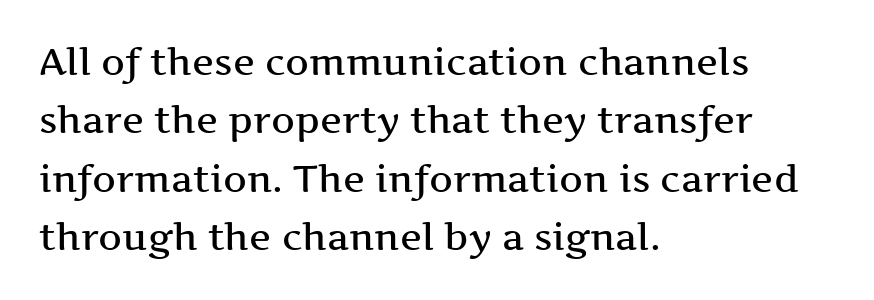
The image shows 37 px wide serif type, upright; set left-aligned, normal line spacing (1.58x), normal letter spacing, not underlined; medium stroke contrast and a medium x-height.
